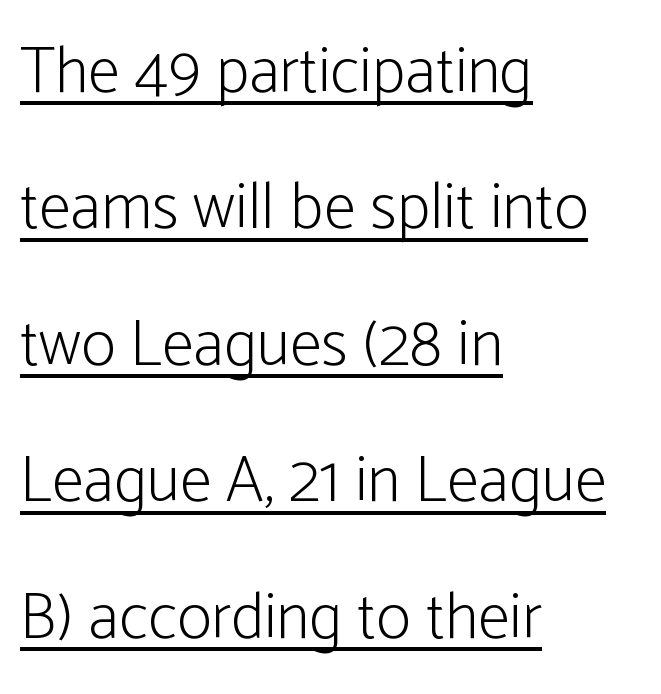
{"serif": "no", "italic": "no", "bold": "no", "weight": "light", "width": "condensed", "stroke_contrast": "low", "x_height": "medium", "monospaced": "no", "underline": "yes", "align": "left", "line_spacing": "loose", "line_spacing_ratio": 2.1, "letter_spacing": "normal", "letter_spacing_em": 0.0, "glyph_px": 65}
